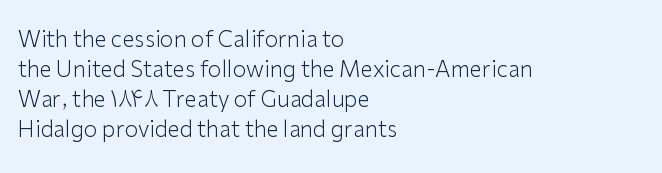
The image shows 22 px text type, upright; set left-aligned, normal line spacing (1.36x), normal letter spacing, not underlined.
